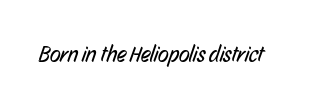
Q: Is the text bold? A: No.
Q: Is the text underlined? A: No.
Q: Is the spacing between letters normal or unusually wide? A: Normal.
